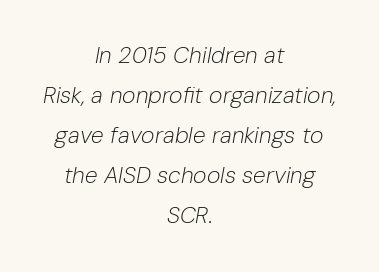
Q: Is the text bold? A: No.
Q: Is the text italic (slanted)? A: Yes, it leans right by about 10 degrees.
Q: Is the text underlined? A: No.
Q: How is the paragraph aligned? A: Centered.
Q: Is the spacing between letters normal or unusually wide? A: Normal.
